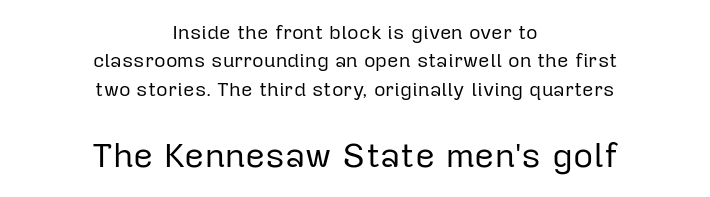
The image shows 35 px regular-weight sans-serif type, upright; set centered, normal line spacing (1.42x), normal letter spacing, not underlined; the second (bottom) block is 1.75x larger; low stroke contrast and a medium x-height.
